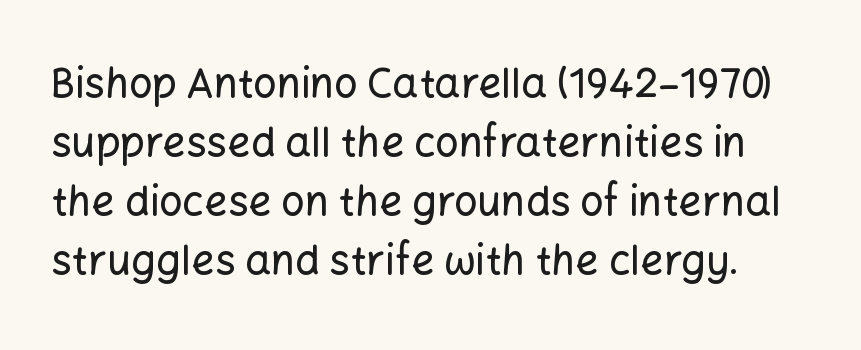
Q: Is the text italic (slanted)? A: No, it is upright.
Q: Is the typeface a serif or a sans-serif typeface? A: Sans-serif.
Q: Is the text underlined? A: No.
Q: Is the spacing between letters normal or unusually wide? A: Normal.
Q: Is the spacing between lines tight, normal or loose? A: Normal.
Q: Width (condensed, normal, or wide)? A: Normal.
Q: Stroke contrast? A: Low.
Q: x-height? A: Medium.
Q: Monospaced? A: No.
